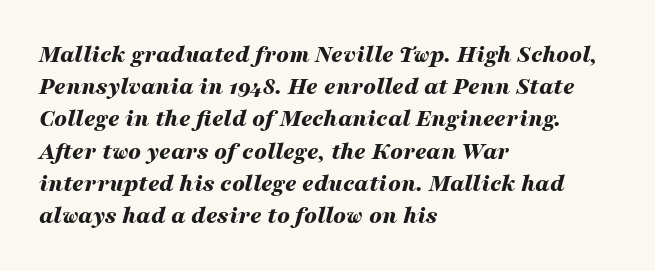
Q: Is the text bold? A: Yes.
Q: Is the text italic (slanted)? A: Yes, it leans right by about 16 degrees.
Q: Is the text underlined? A: No.
Q: How is the paragraph aligned? A: Left-aligned.
Q: Is the spacing between letters normal or unusually wide? A: Normal.
Q: Is the spacing between lines tight, normal or loose? A: Normal.
